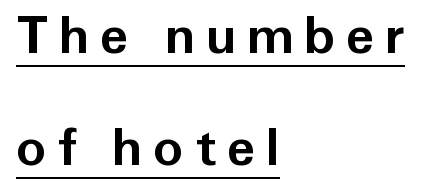
{"serif": "no", "italic": "no", "bold": "yes", "weight": "bold", "width": "normal", "stroke_contrast": "low", "x_height": "medium", "monospaced": "no", "underline": "yes", "align": "left", "line_spacing": "loose", "line_spacing_ratio": 2.2, "letter_spacing": "wide", "letter_spacing_em": 0.21, "glyph_px": 51}
